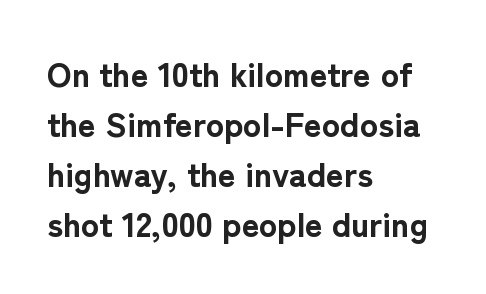
{"serif": "no", "italic": "no", "bold": "yes", "weight": "bold", "width": "normal", "stroke_contrast": "low", "x_height": "medium", "monospaced": "no", "underline": "no", "align": "left", "line_spacing": "normal", "line_spacing_ratio": 1.47, "letter_spacing": "normal", "letter_spacing_em": 0.0, "glyph_px": 34}
